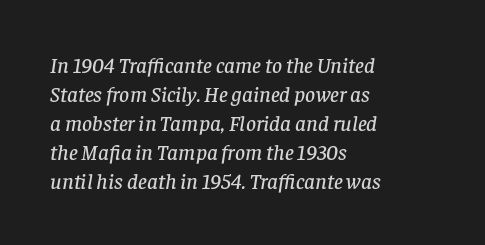
Q: Is the text italic (slanted)? A: Yes, it leans right by about 8 degrees.
Q: Is the text underlined? A: No.
Q: How is the paragraph aligned? A: Left-aligned.
Q: Is the spacing between letters normal or unusually wide? A: Normal.
Q: Is the spacing between lines tight, normal or loose? A: Normal.
